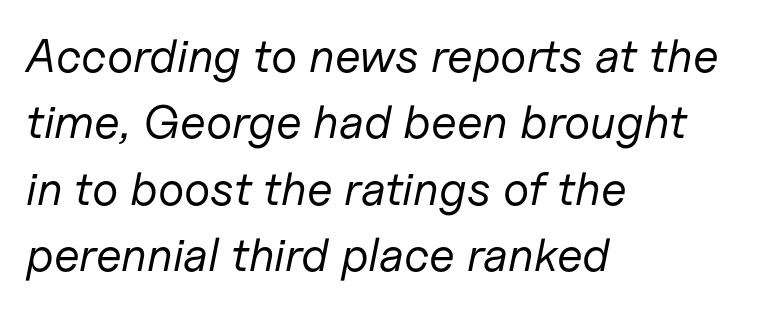
Q: Is the text bold? A: No.
Q: Is the text italic (slanted)? A: Yes, it leans right by about 11 degrees.
Q: Is the text underlined? A: No.
Q: How is the paragraph aligned? A: Left-aligned.
Q: Is the spacing between letters normal or unusually wide? A: Normal.
Q: Is the spacing between lines tight, normal or loose? A: Normal.
Q: Width (condensed, normal, or wide)? A: Normal.
Q: Stroke contrast? A: Low.
Q: x-height? A: Medium.
Q: Monospaced? A: No.
